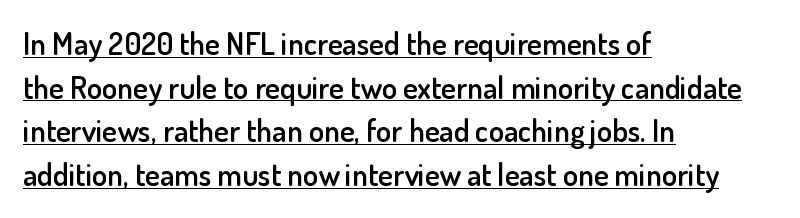
Q: Is the text bold? A: Semi-bold.
Q: Is the text italic (slanted)? A: No, it is upright.
Q: Is the typeface a serif or a sans-serif typeface? A: Sans-serif.
Q: Is the text underlined? A: Yes.
Q: How is the paragraph aligned? A: Left-aligned.
Q: Is the spacing between letters normal or unusually wide? A: Normal.
Q: Is the spacing between lines tight, normal or loose? A: Normal.
Q: Width (condensed, normal, or wide)? A: Normal.
Q: Stroke contrast? A: Low.
Q: x-height? A: Small.
Q: Monospaced? A: No.
